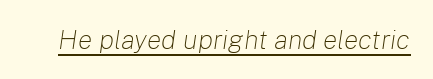
{"italic": "yes", "lean": "right", "slant_degrees": 8, "bold": "no", "underline": "yes", "letter_spacing": "normal", "letter_spacing_em": 0.0, "glyph_px": 27}
